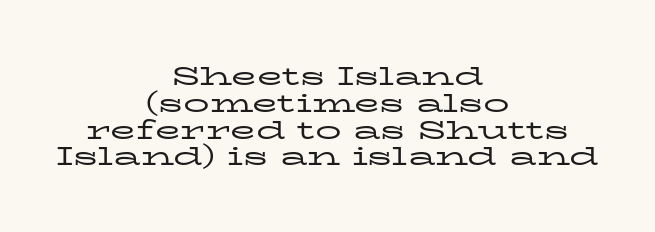
The image shows 26 px text type, upright; set centered, tight line spacing (1.03x), normal letter spacing, not underlined.
